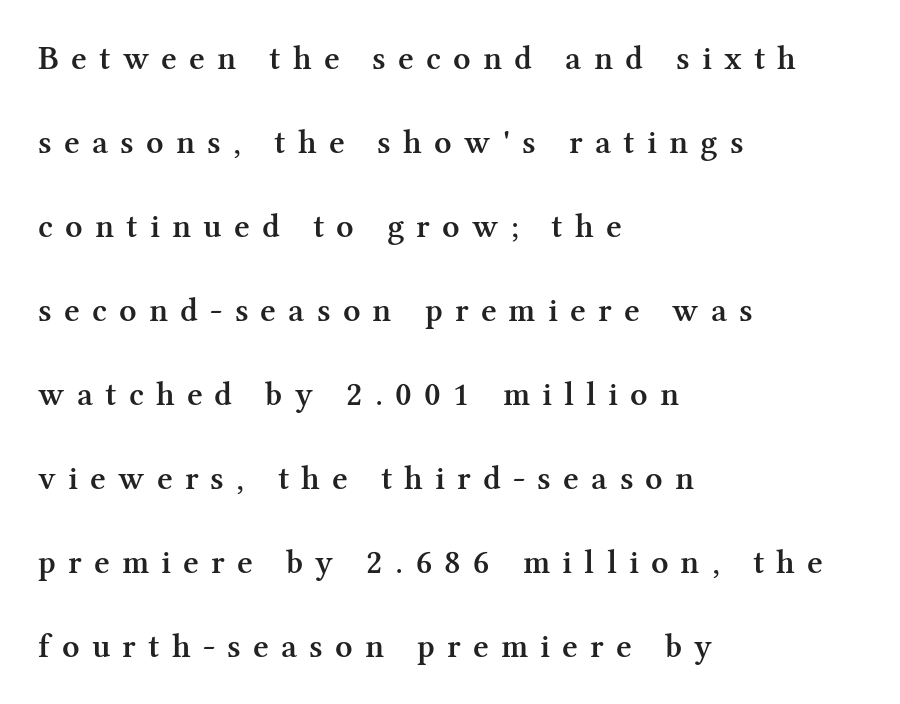
The image shows 34 px semibold serif type, upright; set left-aligned, loose line spacing (2.47x), unusually wide letter spacing (+0.36 em), not underlined; medium stroke contrast and a medium x-height.
